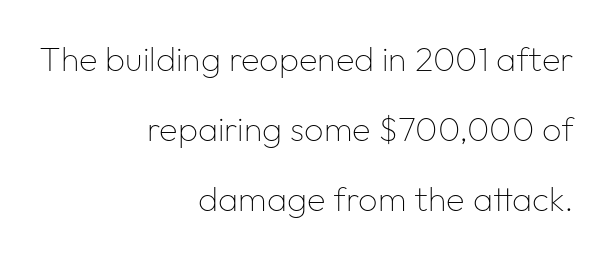
Each letter keeps its own natural width here, so spacing adapts to shape. No letter is thick-stroked: the sample isn't bold. Inter-character spacing is left at the font's built-in metrics. Casual observation: everything's shoved over to the right.
